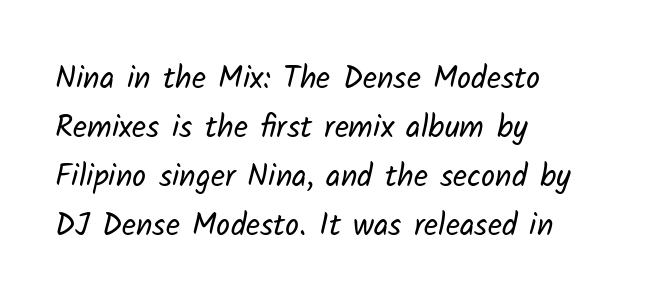
The image shows 31 px regular-weight sans-serif type; set left-aligned, normal line spacing (1.58x), normal letter spacing, not underlined; low stroke contrast and a medium x-height.
